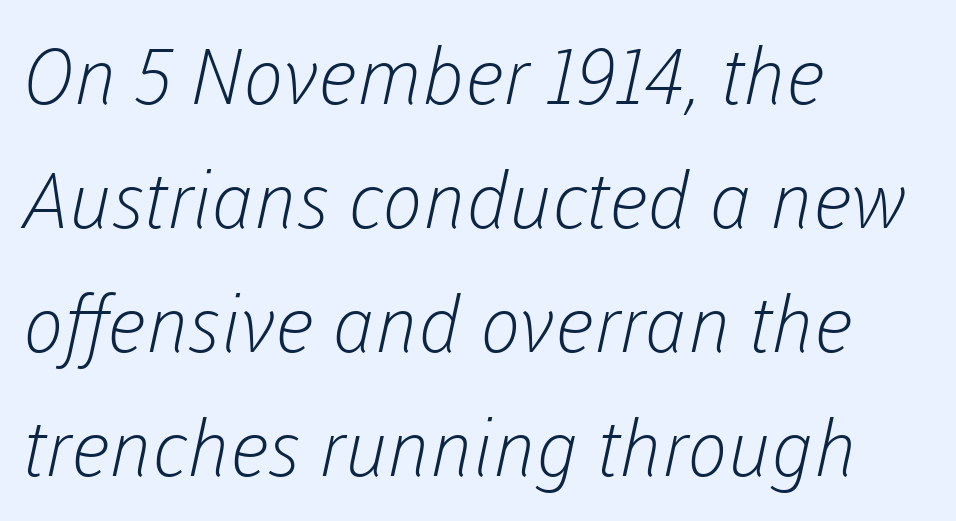
{"serif": "no", "bold": "no", "weight": "light", "width": "normal", "stroke_contrast": "low", "x_height": "medium", "monospaced": "no", "underline": "no", "align": "left", "line_spacing": "normal", "line_spacing_ratio": 1.59, "letter_spacing": "normal", "letter_spacing_em": 0.0, "glyph_px": 78}
